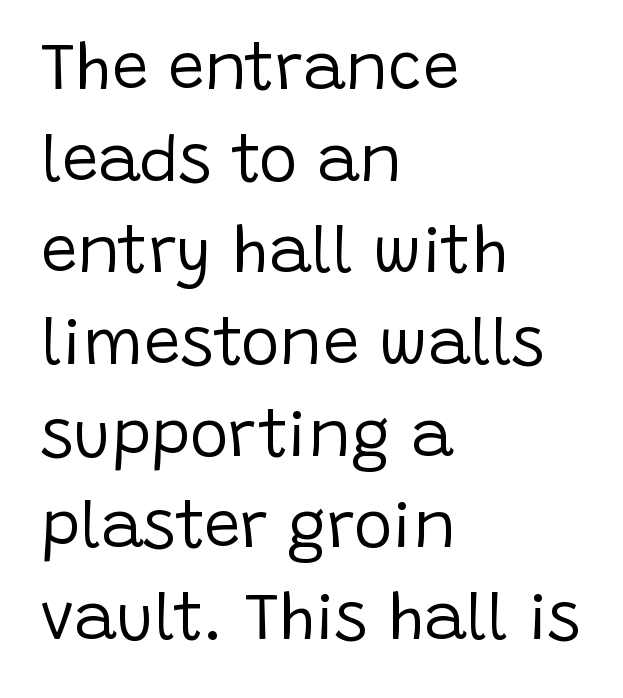
{"serif": "no", "italic": "no", "bold": "no", "weight": "regular", "width": "normal", "stroke_contrast": "low", "x_height": "large", "monospaced": "no", "underline": "no", "align": "left", "line_spacing": "normal", "line_spacing_ratio": 1.41, "letter_spacing": "normal", "letter_spacing_em": 0.0, "glyph_px": 65}
